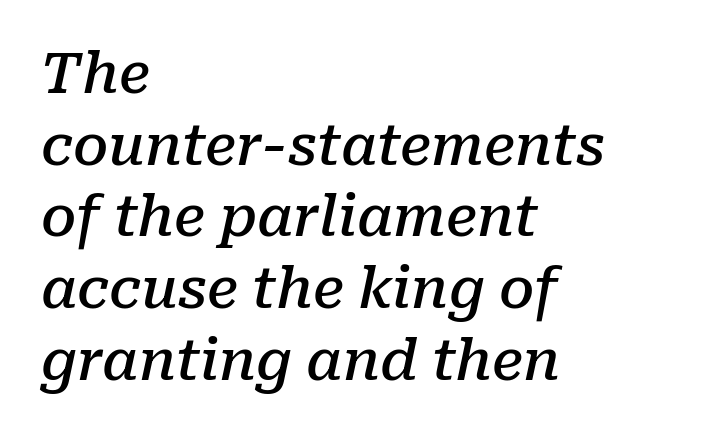
Q: Is the text bold? A: Semi-bold.
Q: Is the text italic (slanted)? A: Yes, it leans right by about 10 degrees.
Q: Is the typeface a serif or a sans-serif typeface? A: Serif.
Q: Is the text underlined? A: No.
Q: How is the paragraph aligned? A: Left-aligned.
Q: Is the spacing between letters normal or unusually wide? A: Normal.
Q: Is the spacing between lines tight, normal or loose? A: Normal.
Q: Width (condensed, normal, or wide)? A: Normal.
Q: Stroke contrast? A: Low.
Q: x-height? A: Medium.
Q: Monospaced? A: No.
